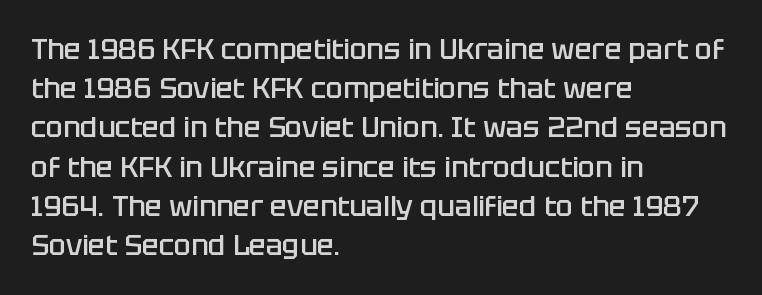
Q: Is the text bold? A: Semi-bold.
Q: Is the text italic (slanted)? A: No, it is upright.
Q: Is the typeface a serif or a sans-serif typeface? A: Sans-serif.
Q: Is the text underlined? A: No.
Q: How is the paragraph aligned? A: Left-aligned.
Q: Is the spacing between letters normal or unusually wide? A: Normal.
Q: Is the spacing between lines tight, normal or loose? A: Normal.
Q: Width (condensed, normal, or wide)? A: Normal.
Q: Stroke contrast? A: Low.
Q: x-height? A: Large.
Q: Monospaced? A: No.
